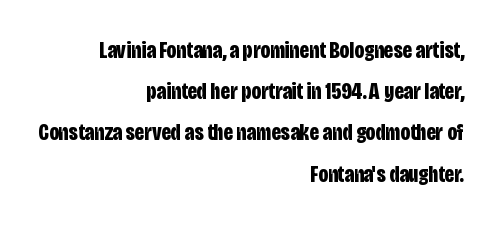
The image shows 23 px bold type, upright; set right-aligned, line spacing 1.79x, normal letter spacing, not underlined.
